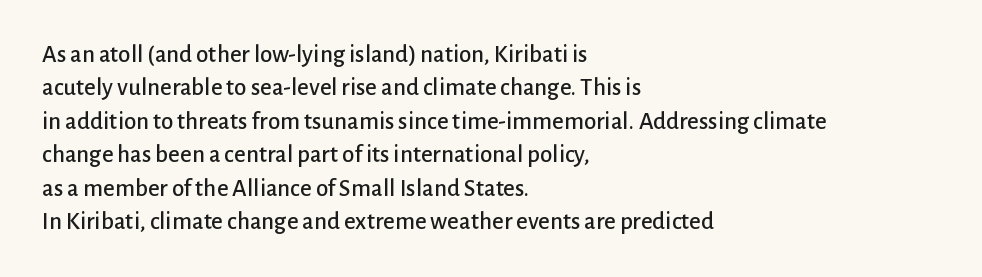
Students, observe: this is what conventionally led text looks like. Observe the ordinary spacing: letters are neighbours, not strangers. Designer's note — italics off, roman on. The specimen omits any rule beneath the text block's lines.
